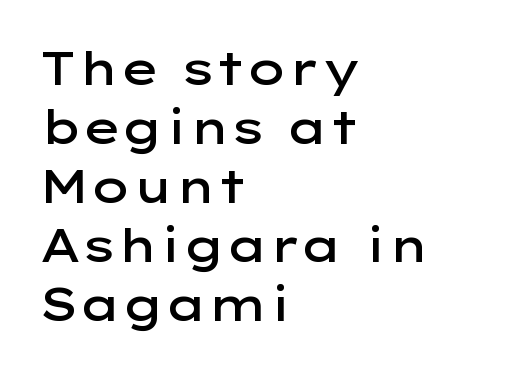
Q: Is the text bold? A: Semi-bold.
Q: Is the text italic (slanted)? A: No, it is upright.
Q: Is the typeface a serif or a sans-serif typeface? A: Sans-serif.
Q: Is the text underlined? A: No.
Q: How is the paragraph aligned? A: Left-aligned.
Q: Is the spacing between letters normal or unusually wide? A: Normal.
Q: Is the spacing between lines tight, normal or loose? A: Normal.
Q: Width (condensed, normal, or wide)? A: Wide.
Q: Stroke contrast? A: Low.
Q: x-height? A: Medium.
Q: Monospaced? A: No.
